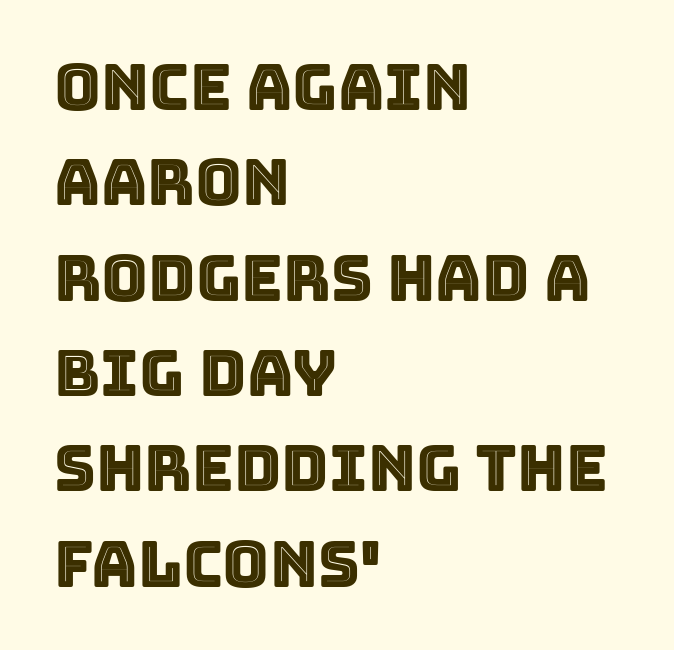
The image shows 64 px text type, upright; set left-aligned, normal line spacing (1.49x), normal letter spacing, not underlined; a large x-height.
